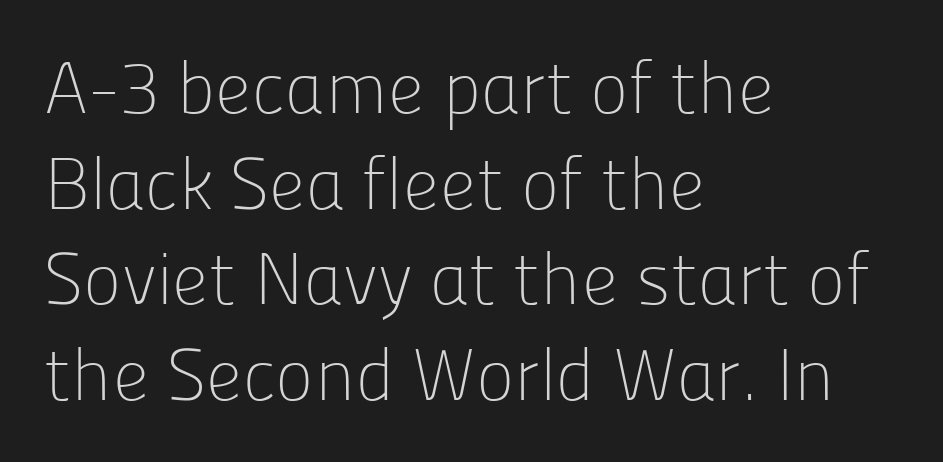
Q: Is the text bold? A: No.
Q: Is the text italic (slanted)? A: No, it is upright.
Q: Is the typeface a serif or a sans-serif typeface? A: Sans-serif.
Q: Is the text underlined? A: No.
Q: How is the paragraph aligned? A: Left-aligned.
Q: Is the spacing between letters normal or unusually wide? A: Normal.
Q: Is the spacing between lines tight, normal or loose? A: Normal.
Q: Width (condensed, normal, or wide)? A: Normal.
Q: Stroke contrast? A: Low.
Q: x-height? A: Medium.
Q: Monospaced? A: No.
